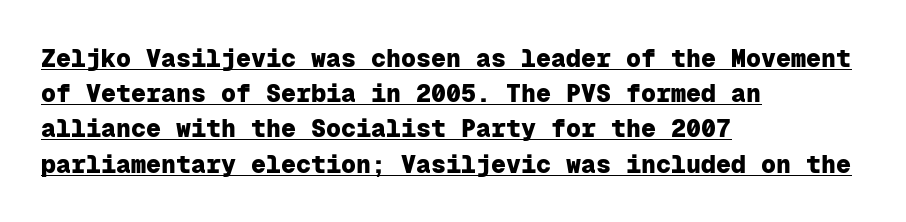
Q: Is the text bold? A: Yes.
Q: Is the text italic (slanted)? A: No, it is upright.
Q: Is the text underlined? A: Yes.
Q: How is the paragraph aligned? A: Left-aligned.
Q: Is the spacing between letters normal or unusually wide? A: Normal.
Q: Is the spacing between lines tight, normal or loose? A: Normal.
